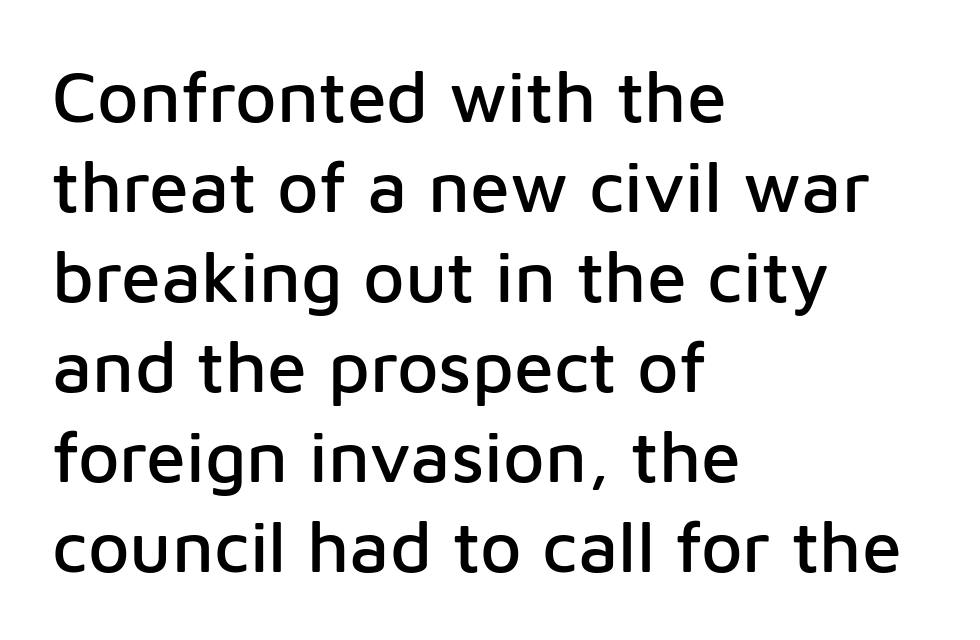
The rendering uses natural spacing where letterforms have individual widths. In terms of letterform style, serifs are entirely absent. The letters stand upright; this is a roman face. The foot of each line stays bare and open. Quick note: interline space is typical.
